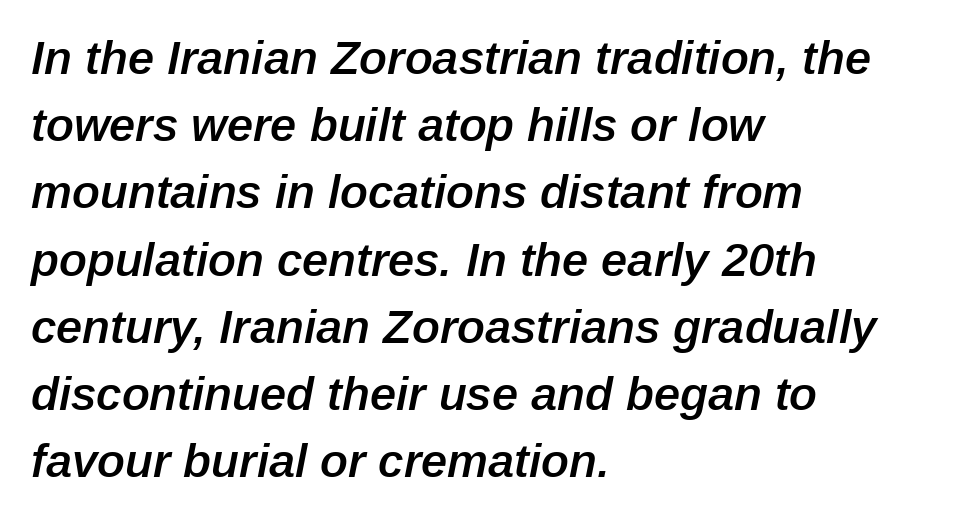
Q: Is the text bold? A: Semi-bold.
Q: Is the text italic (slanted)? A: Yes, it leans right by about 12 degrees.
Q: Is the text underlined? A: No.
Q: How is the paragraph aligned? A: Left-aligned.
Q: Is the spacing between letters normal or unusually wide? A: Normal.
Q: Is the spacing between lines tight, normal or loose? A: Normal.
Q: Width (condensed, normal, or wide)? A: Normal.
Q: Stroke contrast? A: Low.
Q: x-height? A: Medium.
Q: Monospaced? A: No.
